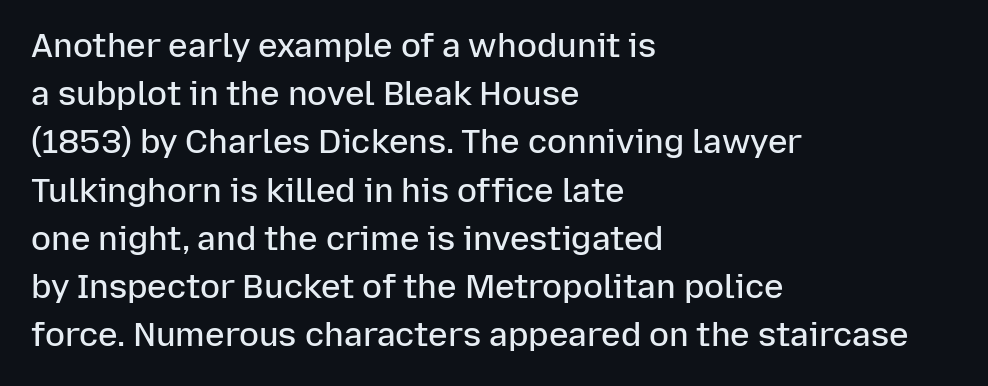
The image shows 33 px semibold sans-serif type, upright; set left-aligned, normal line spacing (1.46x), normal letter spacing, not underlined; low stroke contrast and a medium x-height.
